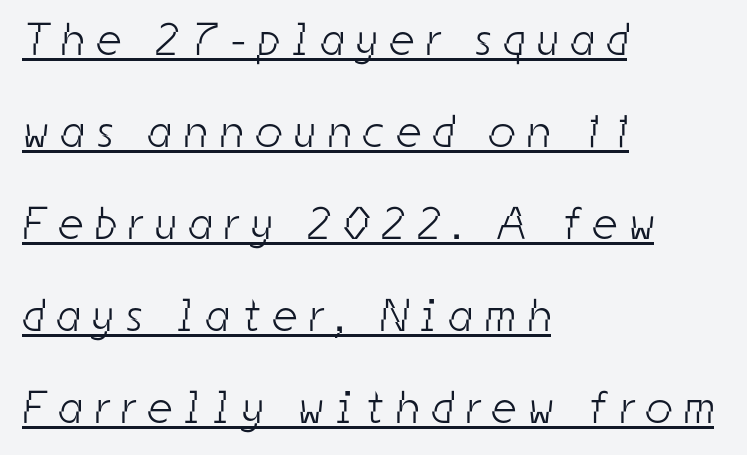
The image shows 46 px light, condensed sans-serif type; set left-aligned, loose line spacing (2.0x), unusually wide letter spacing (+0.28 em), underlined; low stroke contrast and a medium x-height.
